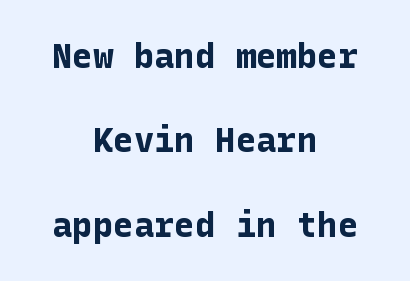
The image shows 34 px bold sans-serif type, upright; set centered, loose line spacing (2.48x), normal letter spacing, not underlined; low stroke contrast and a medium x-height.
